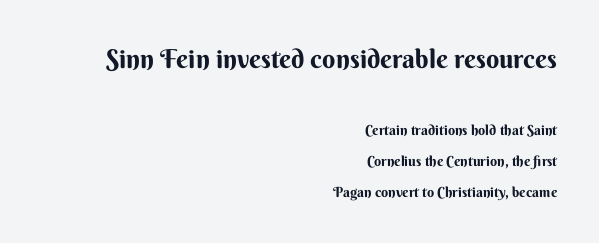
Q: Is the text bold? A: Yes.
Q: Is the text italic (slanted)? A: No, it is upright.
Q: Is the text underlined? A: No.
Q: How is the paragraph aligned? A: Right-aligned.
Q: Is the spacing between letters normal or unusually wide? A: Normal.
Q: Is the spacing between lines tight, normal or loose? A: Loose.
Q: Which block of text is set in a larger size, the first (top) or the second (bottom)? A: The first (top) one.
